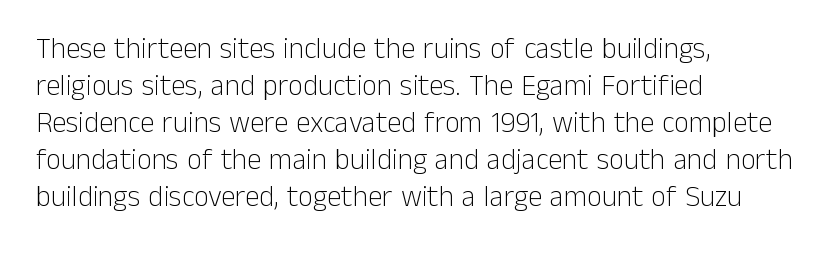
The image shows 29 px light sans-serif type, upright; set left-aligned, normal line spacing (1.28x), normal letter spacing, not underlined; low stroke contrast and a medium x-height.
